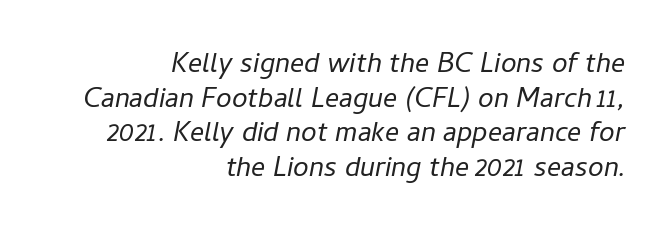
The image shows 28 px regular-weight type, italic (leaning right); set right-aligned, line spacing 1.24x, normal letter spacing, not underlined; low stroke contrast and a medium x-height.
